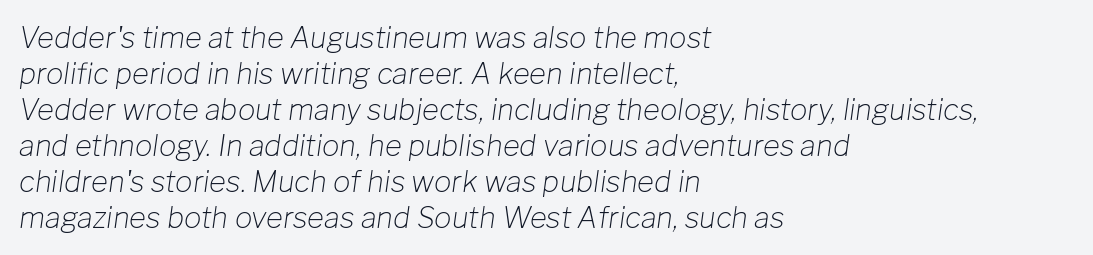
{"italic": "yes", "lean": "right", "slant_degrees": 8, "bold": "no", "weight": "light", "width": "normal", "stroke_contrast": "low", "x_height": "medium", "monospaced": "no", "underline": "no", "align": "left", "line_spacing_ratio": 1.24, "letter_spacing": "normal", "letter_spacing_em": 0.0, "glyph_px": 29}
